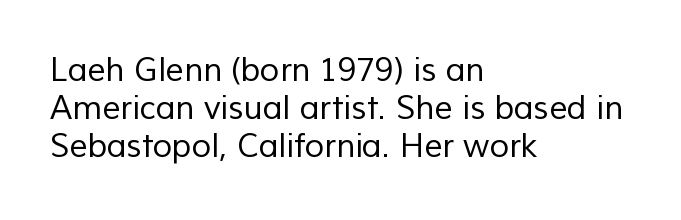
{"serif": "no", "bold": "no", "weight": "regular", "width": "normal", "stroke_contrast": "low", "x_height": "medium", "monospaced": "no", "underline": "no", "align": "left", "line_spacing_ratio": 1.18, "letter_spacing": "normal", "letter_spacing_em": 0.0, "glyph_px": 32}
